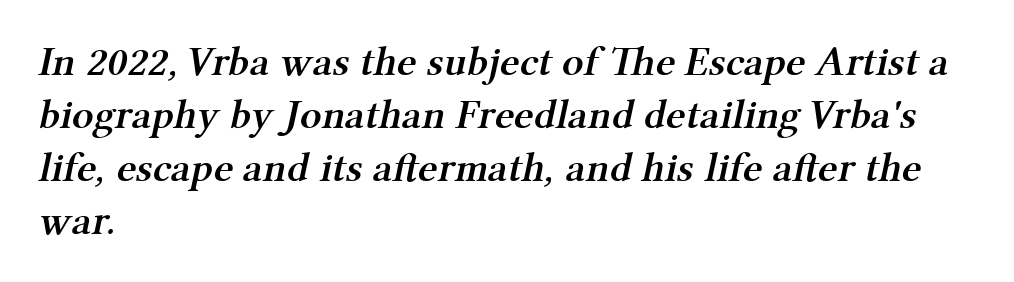
The image shows 42 px semibold serif type; set left-aligned, normal line spacing (1.26x), normal letter spacing, not underlined; medium stroke contrast and a medium x-height.
